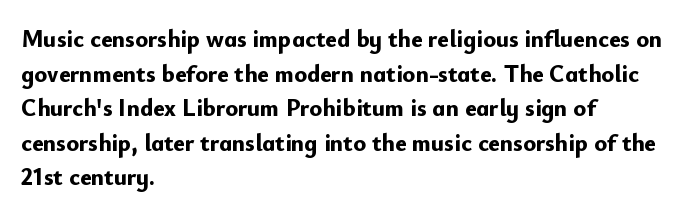
{"italic": "no", "bold": "yes", "underline": "no", "align": "left", "line_spacing": "normal", "line_spacing_ratio": 1.44, "letter_spacing": "normal", "letter_spacing_em": 0.0, "glyph_px": 24}
